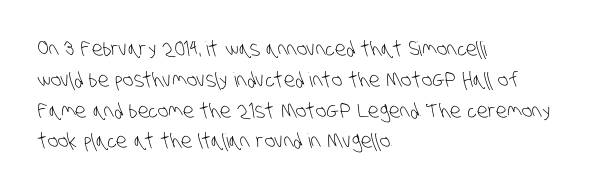
The image shows 20 px text type; set left-aligned, normal line spacing (1.54x), normal letter spacing, not underlined.
